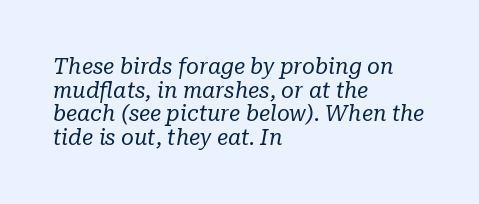
The paragraph has a hard left edge and a soft right edge. Cramped leading. The zone under the glyphs is completely vacant. The passage shown leans; its letterforms are oblique.
